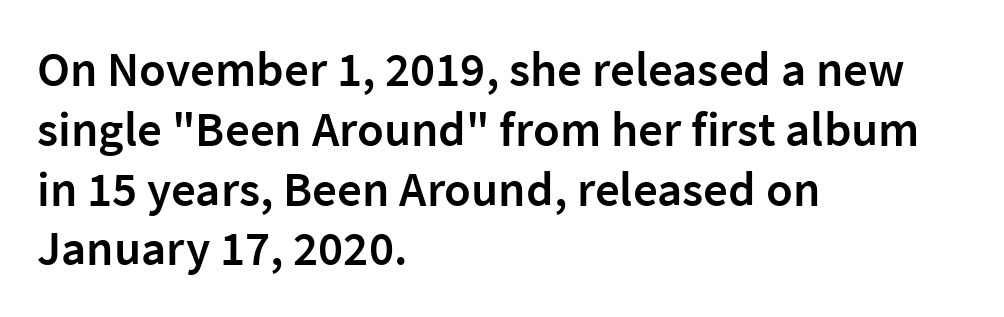
The image shows 49 px semibold sans-serif type, upright; set left-aligned, line spacing 1.22x, normal letter spacing, not underlined; low stroke contrast and a medium x-height.
